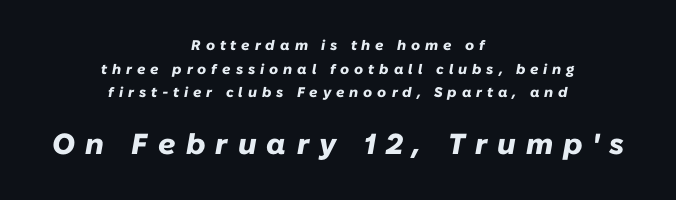
Observe the wide spacing: letters keep a clear distance from each other. This rendering uses center alignment, leaving both contours irregular but symmetric. The lines sit at an ordinary, default distance from one another. The strip under each line holds only bare page. The strokes are fattened all the way to bold. Spacing verdict: proportional, widths tailored to each character.
